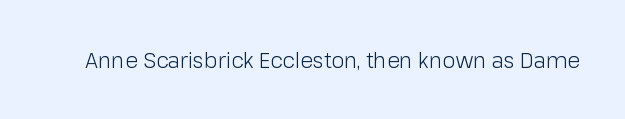
Q: Is the text bold? A: No.
Q: Is the text italic (slanted)? A: No, it is upright.
Q: Is the text underlined? A: No.
Q: Is the spacing between letters normal or unusually wide? A: Normal.
